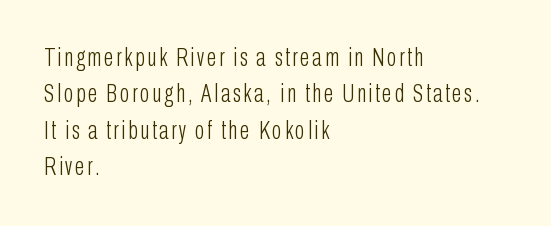
The image shows 25 px text type, upright; set left-aligned, normal line spacing (1.46x), not underlined.
